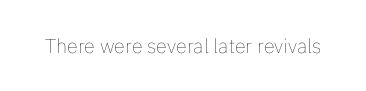
The image shows 20 px text type, upright; set normal letter spacing, not underlined.
